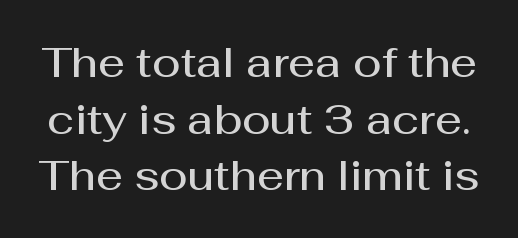
{"serif": "no", "italic": "no", "bold": "semi", "weight": "semibold", "width": "normal", "stroke_contrast": "medium", "x_height": "medium", "monospaced": "no", "underline": "no", "line_spacing": "normal", "line_spacing_ratio": 1.35, "letter_spacing": "normal", "letter_spacing_em": 0.0, "glyph_px": 42}
